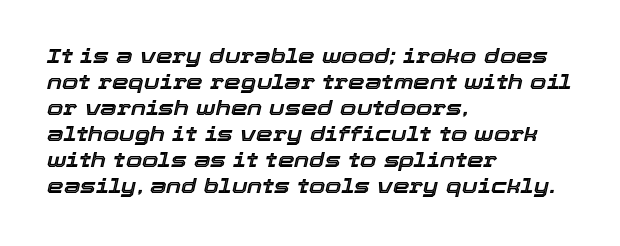
The image shows 21 px text type, italic (leaning right); set left-aligned, line spacing 1.24x, normal letter spacing, not underlined.
